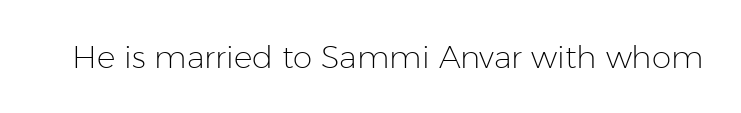
The image shows 31 px light sans-serif type, upright; set normal letter spacing, not underlined; low stroke contrast and a medium x-height.
